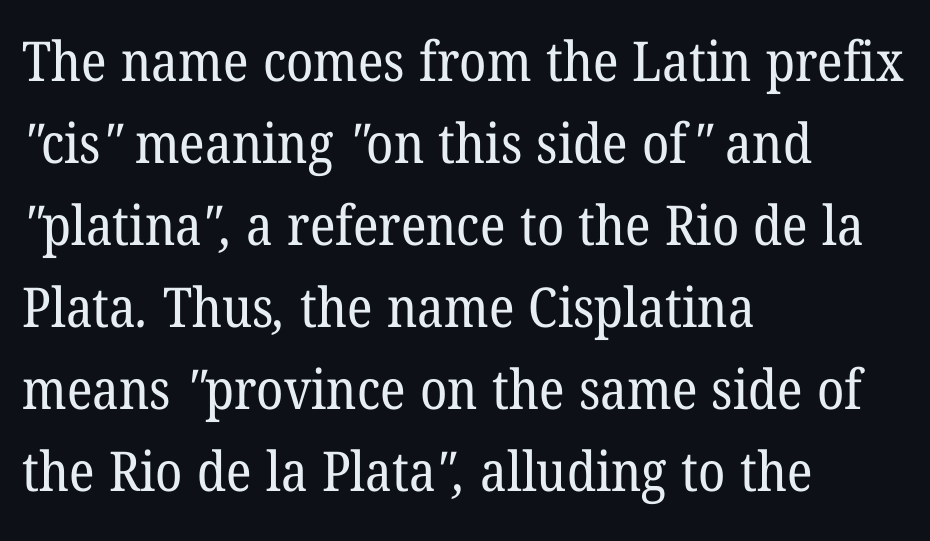
Q: Is the text bold? A: No.
Q: Is the typeface a serif or a sans-serif typeface? A: Serif.
Q: Is the text underlined? A: No.
Q: How is the paragraph aligned? A: Left-aligned.
Q: Is the spacing between letters normal or unusually wide? A: Normal.
Q: Is the spacing between lines tight, normal or loose? A: Normal.
Q: Width (condensed, normal, or wide)? A: Normal.
Q: Stroke contrast? A: Low.
Q: x-height? A: Medium.
Q: Monospaced? A: No.
